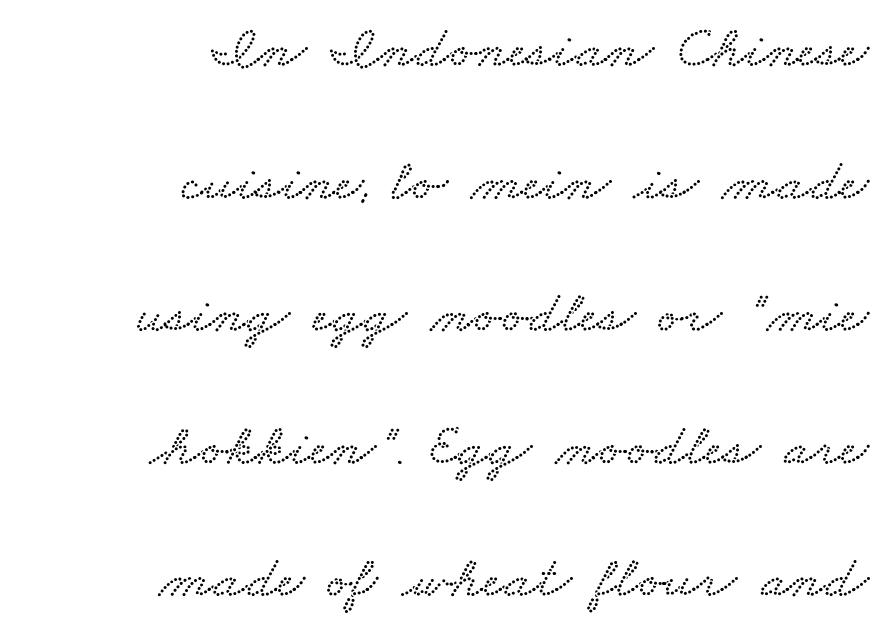
{"width": "wide", "stroke_contrast": "low", "x_height": "small", "monospaced": "no", "underline": "no", "align": "right", "line_spacing": "loose", "line_spacing_ratio": 2.21, "letter_spacing": "normal", "letter_spacing_em": 0.0, "glyph_px": 60}
